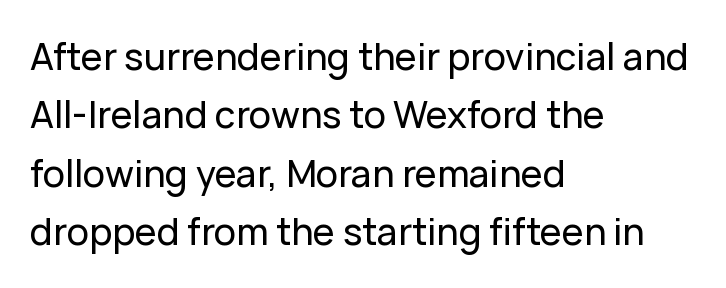
Q: Is the text italic (slanted)? A: No, it is upright.
Q: Is the typeface a serif or a sans-serif typeface? A: Sans-serif.
Q: Is the text underlined? A: No.
Q: How is the paragraph aligned? A: Left-aligned.
Q: Is the spacing between letters normal or unusually wide? A: Normal.
Q: Is the spacing between lines tight, normal or loose? A: Normal.
Q: Width (condensed, normal, or wide)? A: Normal.
Q: Stroke contrast? A: Low.
Q: x-height? A: Medium.
Q: Monospaced? A: No.
